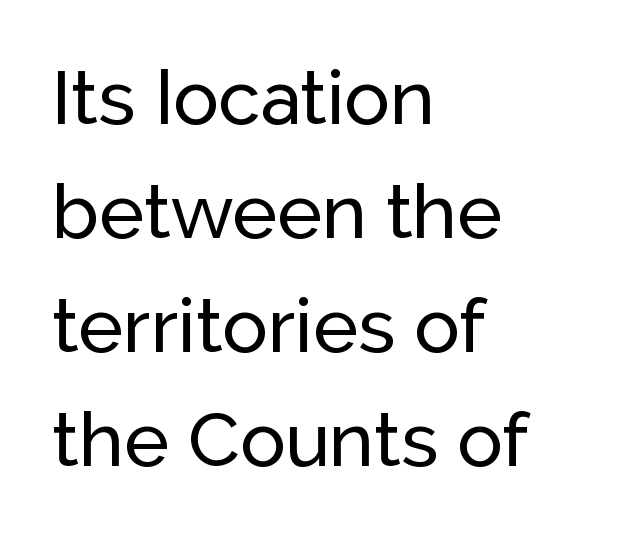
These lines are rendered in a variable-pitch font. Compared with typical paragraphs, the rows here are spaced about the same. Nobody drew a line under any word here. You can tell it's not italic because the verticals are truly vertical.
